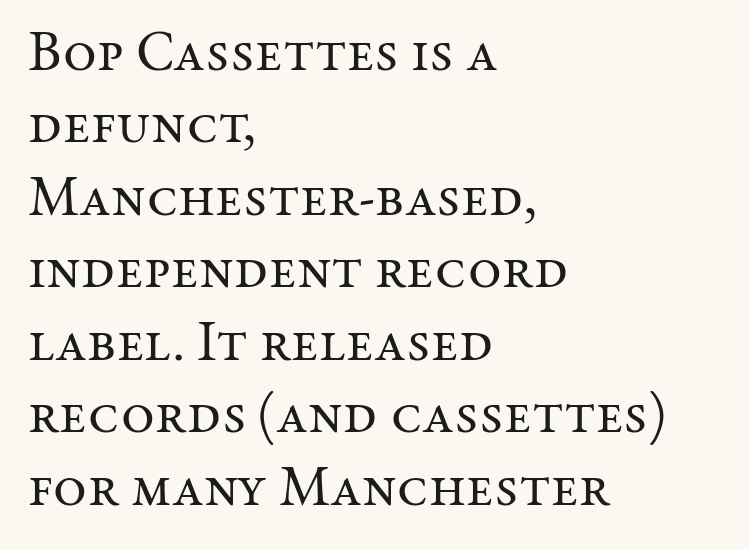
A typesetter would label this face a serif. Descender tails drop into unmarked territory. Successive baselines arrive at the customary interval. The line texture is even and compact thanks to regular tracking. Does the copy run flush right? No — it runs flush left. Style check: upright.
